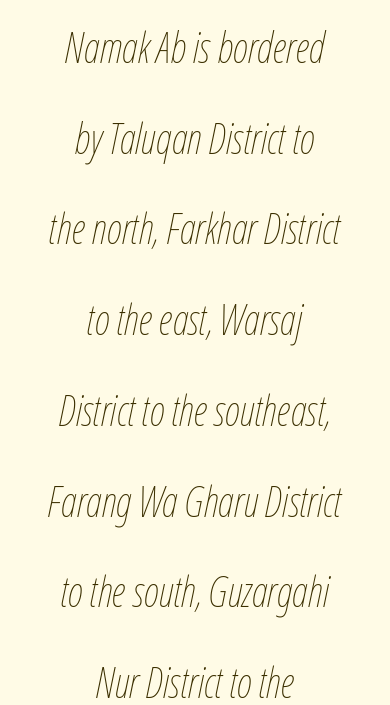
Q: Is the text bold? A: No.
Q: Is the text italic (slanted)? A: Yes, it leans right by about 12 degrees.
Q: Is the text underlined? A: No.
Q: How is the paragraph aligned? A: Centered.
Q: Is the spacing between letters normal or unusually wide? A: Normal.
Q: Is the spacing between lines tight, normal or loose? A: Loose.
Q: Width (condensed, normal, or wide)? A: Condensed.
Q: Stroke contrast? A: Low.
Q: x-height? A: Medium.
Q: Monospaced? A: No.
